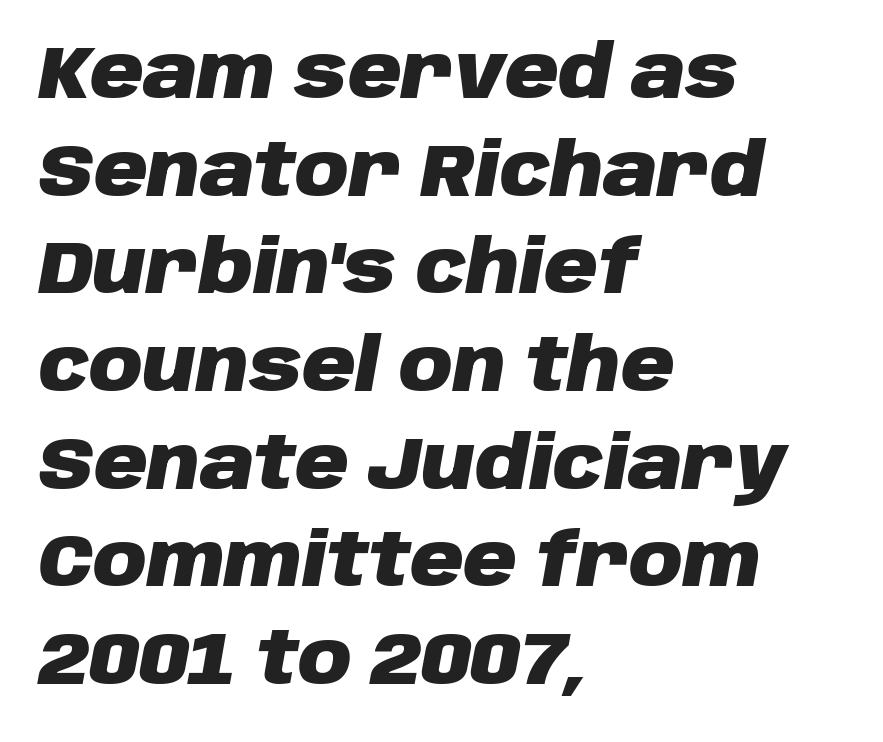
Q: Is the text bold? A: Yes.
Q: Is the text italic (slanted)? A: Yes, it leans right by about 10 degrees.
Q: Is the text underlined? A: No.
Q: How is the paragraph aligned? A: Left-aligned.
Q: Is the spacing between letters normal or unusually wide? A: Normal.
Q: Is the spacing between lines tight, normal or loose? A: Normal.
Q: Width (condensed, normal, or wide)? A: Normal.
Q: Stroke contrast? A: Low.
Q: x-height? A: Large.
Q: Monospaced? A: No.
